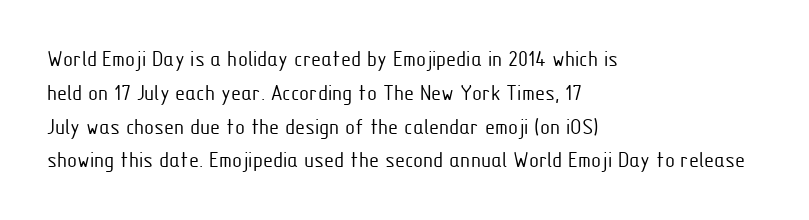
{"italic": "no", "bold": "no", "underline": "no", "align": "left", "line_spacing": "normal", "line_spacing_ratio": 1.47, "letter_spacing": "normal", "letter_spacing_em": 0.0, "glyph_px": 23}
